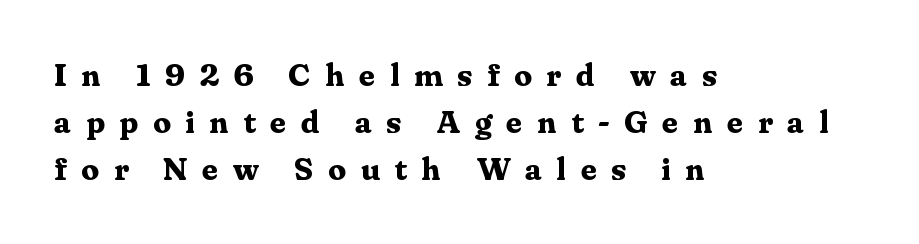
The image shows 32 px bold serif type, upright; set left-aligned, normal line spacing (1.47x), unusually wide letter spacing (+0.45 em), not underlined; medium stroke contrast and a medium x-height.
